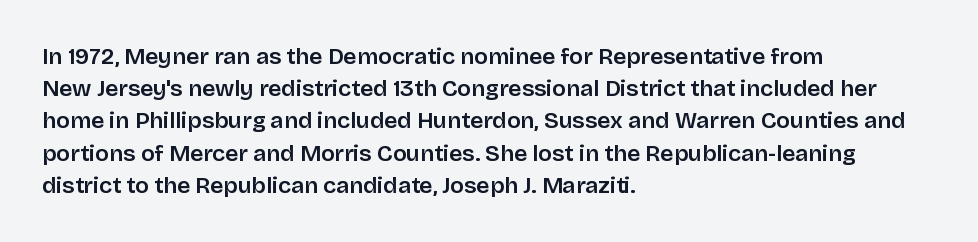
{"italic": "no", "underline": "no", "align": "left", "line_spacing": "normal", "line_spacing_ratio": 1.4, "letter_spacing": "normal", "letter_spacing_em": 0.0, "glyph_px": 23}
